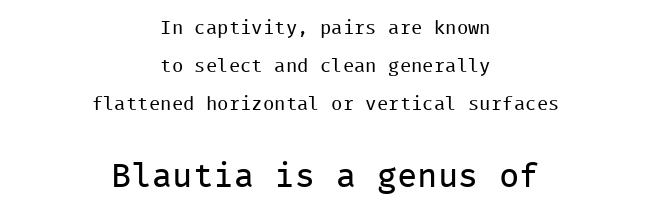
Both edges are ragged and mirror each other, which tells us the setting is centered. Stroke thickness stays within the range of a standard reading face or lighter. Typographically, this falls in the sans-serif category. These lines are rendered in a fixed-pitch font.
